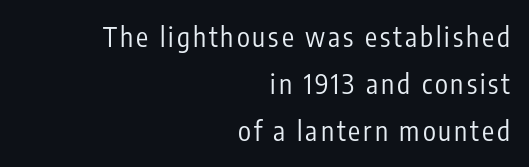
{"italic": "no", "bold": "no", "underline": "no", "align": "right", "line_spacing_ratio": 1.75, "glyph_px": 27}
